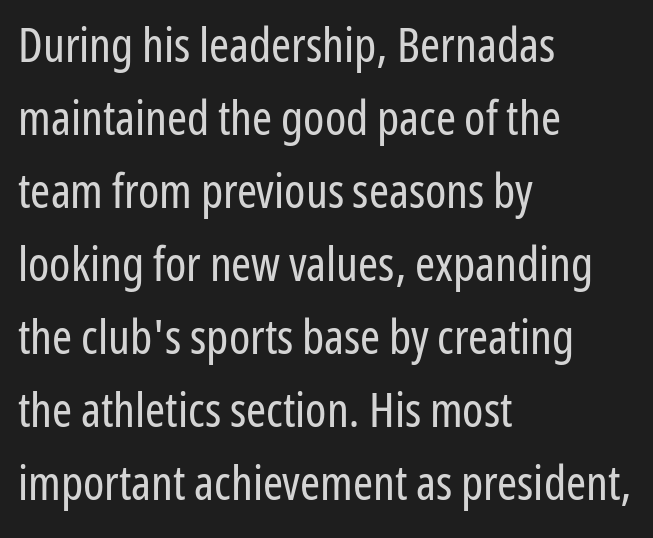
The image shows 48 px regular-weight, condensed sans-serif type, upright; set left-aligned, normal line spacing (1.52x), normal letter spacing, not underlined; low stroke contrast and a medium x-height.
